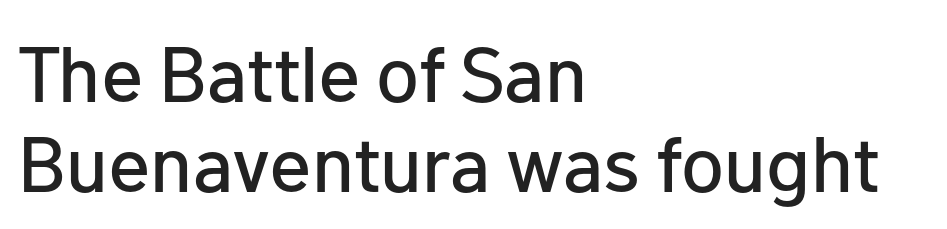
Each row of text sits above clean, open space. The type sits square on the baseline with zero lean. The horizontal fit of the characters is conventional and even. The passage is arranged the way most books set body copy — flush left. What kind of face is this? One without serifs — a sans.
